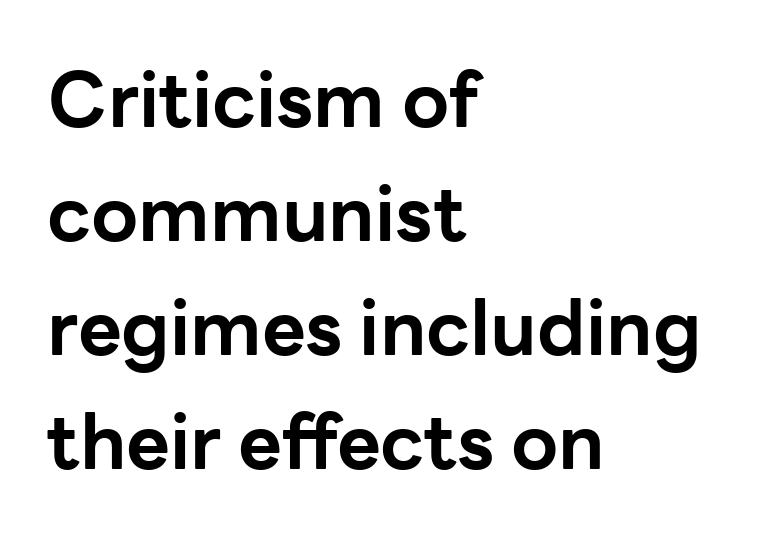
The image shows 76 px bold sans-serif type, upright; set left-aligned, normal line spacing (1.5x), normal letter spacing, not underlined; low stroke contrast and a medium x-height.
